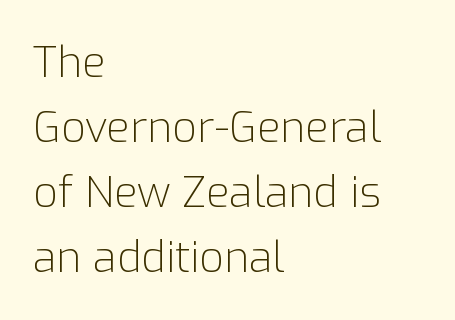
The passage shown has conventional tracking throughout. Here the designer chose a conventional face with non-uniform glyph widths. No heavy texture on the line: the type isn't bold. The lines sit at an ordinary, default distance from one another.
